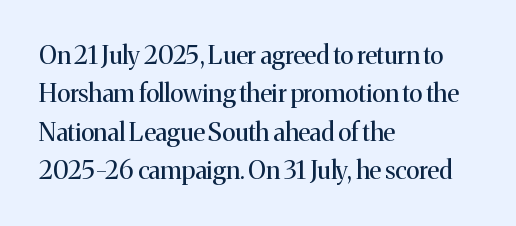
The image shows 25 px text type, upright; set left-aligned, normal line spacing (1.54x), normal letter spacing, not underlined.
